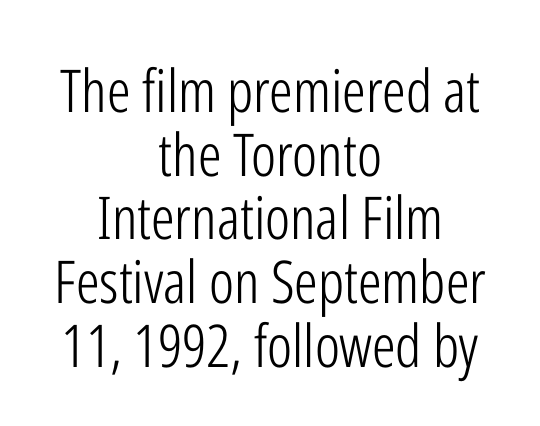
{"serif": "no", "italic": "no", "bold": "no", "weight": "light", "width": "condensed", "stroke_contrast": "low", "x_height": "medium", "monospaced": "no", "underline": "no", "align": "center", "line_spacing": "tight", "line_spacing_ratio": 1.08, "letter_spacing": "normal", "letter_spacing_em": 0.0, "glyph_px": 59}
